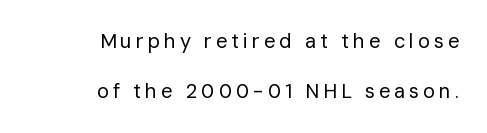
{"italic": "no", "bold": "no", "underline": "no", "align": "right", "line_spacing": "loose", "line_spacing_ratio": 2.5, "letter_spacing": "wide", "letter_spacing_em": 0.2, "glyph_px": 20}
